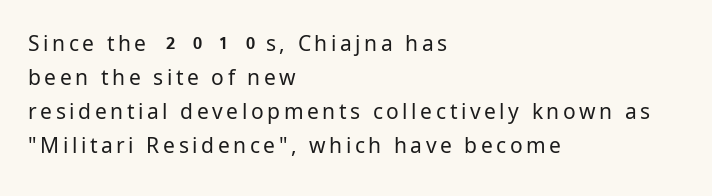
The strip under each line holds only bare page. Tall strokes in this sample are plumb rather than angled. Evenly set lines give the paragraph a standard silhouette. Compared with a centered layout, this one pins lines to the left instead. Caption: face not bold, strokes unweighted.
